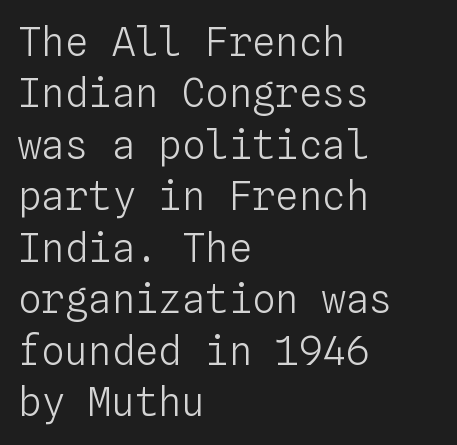
Style check: upright. Vertical spacing — default. The gaps between neighbouring characters are ordinary and unremarkable. Every row of glyphs begins at an identical x-position on the left. The passage shown is typed in a monospace face where columns stay perfectly aligned.
